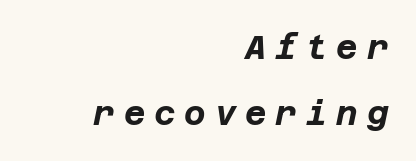
The image shows 33 px bold type, italic (leaning right); set right-aligned, loose line spacing (1.99x), unusually wide letter spacing (+0.27 em), not underlined; low stroke contrast and a large x-height.
